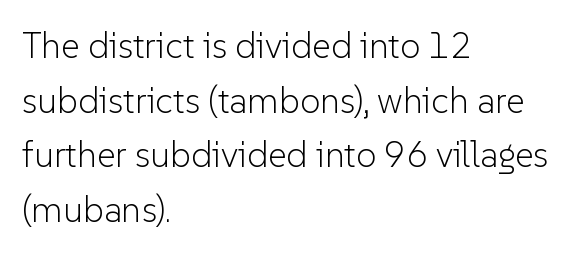
{"serif": "no", "italic": "no", "bold": "no", "weight": "light", "width": "normal", "stroke_contrast": "low", "x_height": "medium", "monospaced": "no", "underline": "no", "align": "left", "line_spacing": "normal", "line_spacing_ratio": 1.52, "letter_spacing": "normal", "letter_spacing_em": 0.0, "glyph_px": 36}
